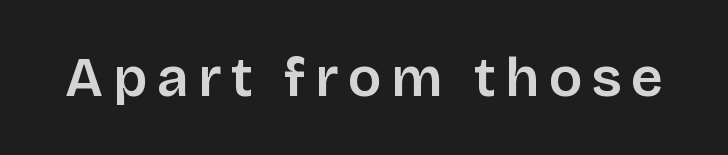
The image shows 56 px semibold sans-serif type, upright; set not underlined; low stroke contrast and a large x-height.
